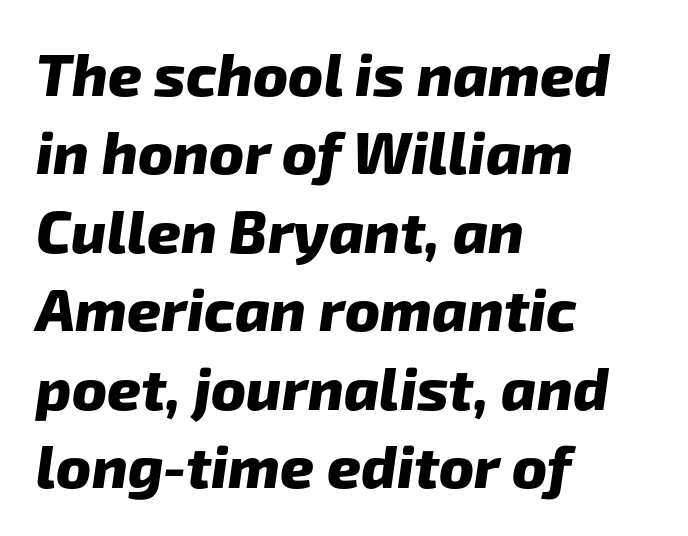
The image shows 59 px heavy sans-serif type; set left-aligned, normal line spacing (1.33x), normal letter spacing, not underlined; low stroke contrast and a medium x-height.
